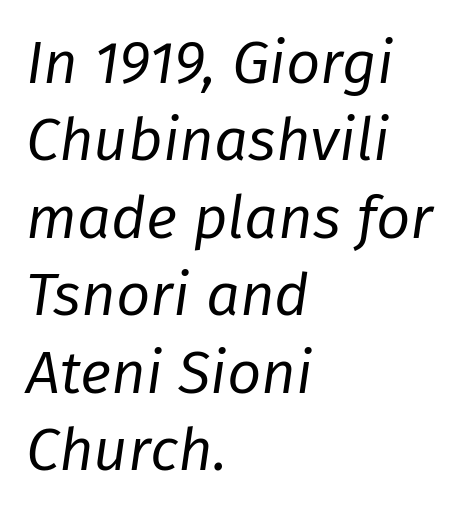
{"italic": "yes", "lean": "right", "slant_degrees": 8, "bold": "no", "weight": "regular", "width": "normal", "stroke_contrast": "low", "x_height": "medium", "monospaced": "no", "underline": "no", "align": "left", "line_spacing": "normal", "line_spacing_ratio": 1.29, "letter_spacing": "normal", "letter_spacing_em": 0.0, "glyph_px": 60}
